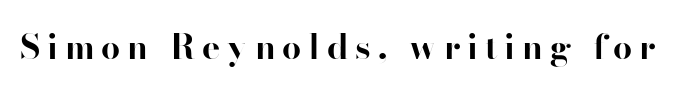
Ordinary non-slanted type is in use. The type family on display is of the sans-serif kind. The words here are not underlined. These words are printed bold, with thick strokes throughout. The horizontal fit of the characters is loose and conspicuously gappy.
